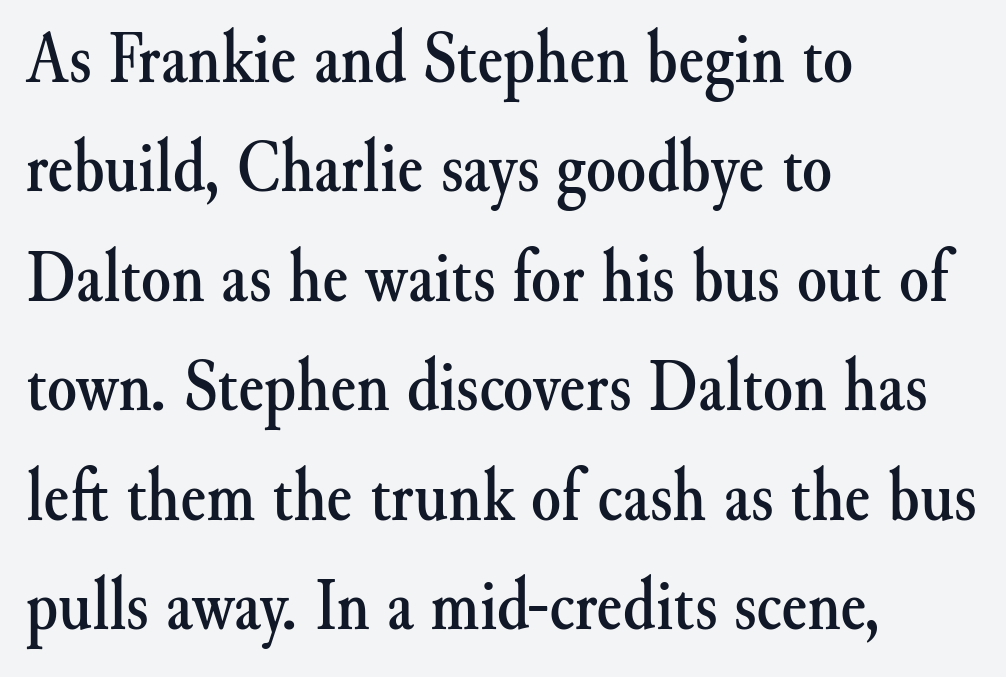
Q: Is the text italic (slanted)? A: No, it is upright.
Q: Is the typeface a serif or a sans-serif typeface? A: Serif.
Q: Is the text underlined? A: No.
Q: How is the paragraph aligned? A: Left-aligned.
Q: Is the spacing between letters normal or unusually wide? A: Normal.
Q: Is the spacing between lines tight, normal or loose? A: Normal.
Q: Width (condensed, normal, or wide)? A: Normal.
Q: Stroke contrast? A: Medium.
Q: x-height? A: Small.
Q: Monospaced? A: No.
